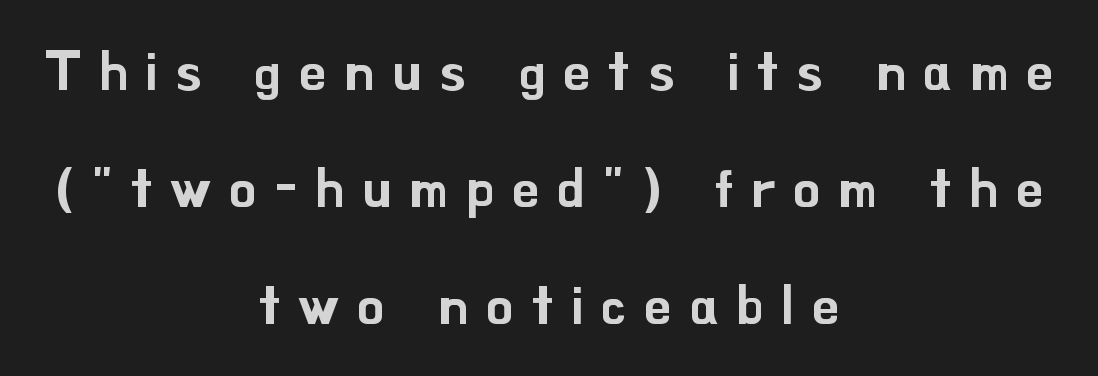
Q: Is the text italic (slanted)? A: No, it is upright.
Q: Is the typeface a serif or a sans-serif typeface? A: Sans-serif.
Q: Is the text underlined? A: No.
Q: How is the paragraph aligned? A: Centered.
Q: Is the spacing between letters normal or unusually wide? A: Unusually wide.
Q: Is the spacing between lines tight, normal or loose? A: Loose.
Q: Width (condensed, normal, or wide)? A: Normal.
Q: Stroke contrast? A: Low.
Q: x-height? A: Small.
Q: Monospaced? A: No.
